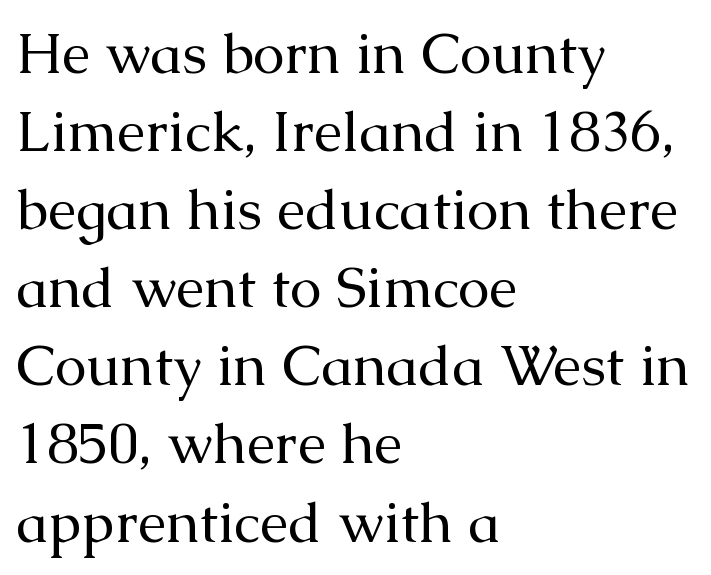
Between one letter and the next there's only the usual sliver of space. Style check: upright. Line starts are locked; line ends wander. Beneath every word, the page is bare. The line-height multiplier appears to be the usual default. Do the characters align in a grid? No, the font is proportional.
